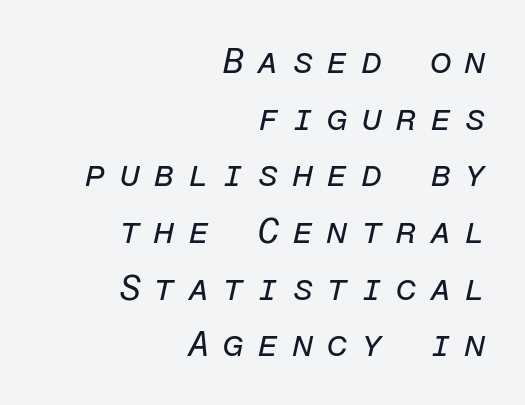
{"italic": "yes", "lean": "right", "slant_degrees": 12, "bold": "no", "weight": "regular", "width": "normal", "stroke_contrast": "low", "x_height": "medium", "monospaced": "yes", "underline": "no", "align": "right", "line_spacing": "normal", "line_spacing_ratio": 1.62, "letter_spacing": "wide", "letter_spacing_em": 0.37, "glyph_px": 35}
